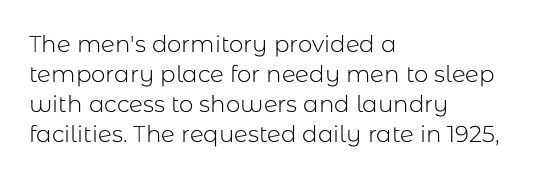
{"italic": "no", "bold": "no", "underline": "no", "align": "left", "line_spacing": "normal", "line_spacing_ratio": 1.31, "letter_spacing": "normal", "letter_spacing_em": 0.0, "glyph_px": 23}
